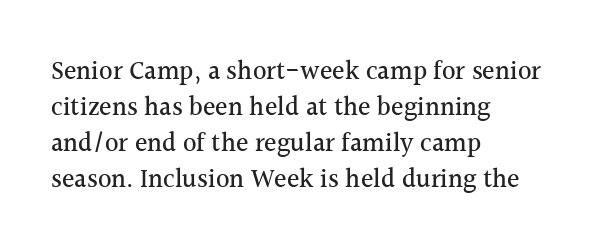
Q: Is the text italic (slanted)? A: No, it is upright.
Q: Is the text underlined? A: No.
Q: How is the paragraph aligned? A: Left-aligned.
Q: Is the spacing between letters normal or unusually wide? A: Normal.
Q: Is the spacing between lines tight, normal or loose? A: Normal.
